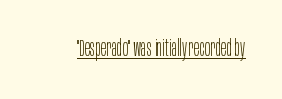
{"italic": "no", "bold": "no", "underline": "yes", "letter_spacing": "normal", "letter_spacing_em": 0.0, "glyph_px": 23}
